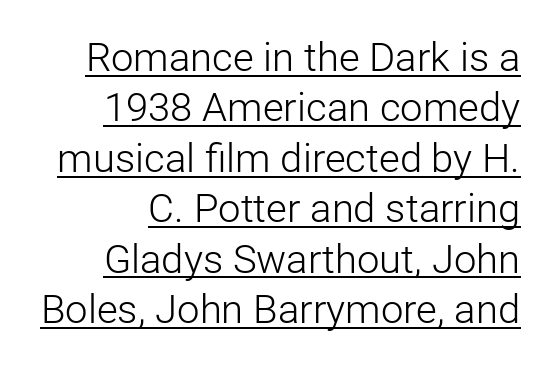
The image shows 40 px light sans-serif type, upright; set normal line spacing (1.26x), normal letter spacing, underlined; low stroke contrast and a medium x-height.
